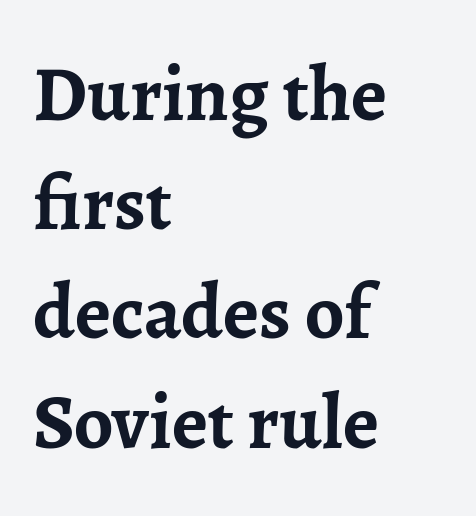
{"serif": "yes", "italic": "no", "bold": "yes", "weight": "semibold", "width": "normal", "stroke_contrast": "low", "x_height": "medium", "monospaced": "no", "underline": "no", "align": "left", "line_spacing": "normal", "line_spacing_ratio": 1.4, "letter_spacing": "normal", "letter_spacing_em": 0.0, "glyph_px": 78}
